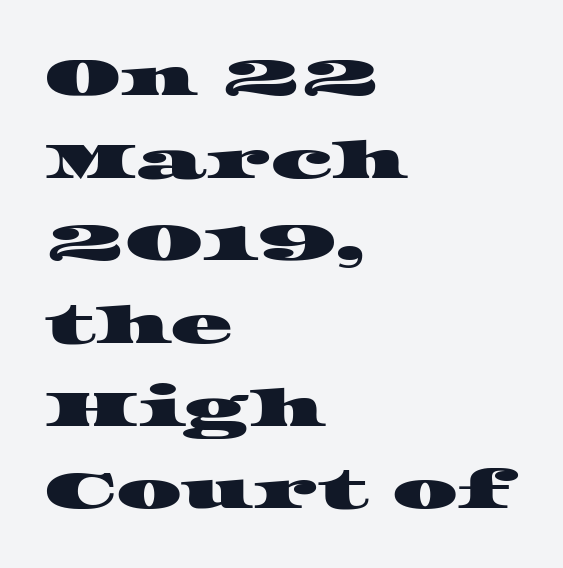
The image shows 52 px wide serif type; set left-aligned, normal line spacing (1.59x), normal letter spacing, not underlined; high stroke contrast and a large x-height.
